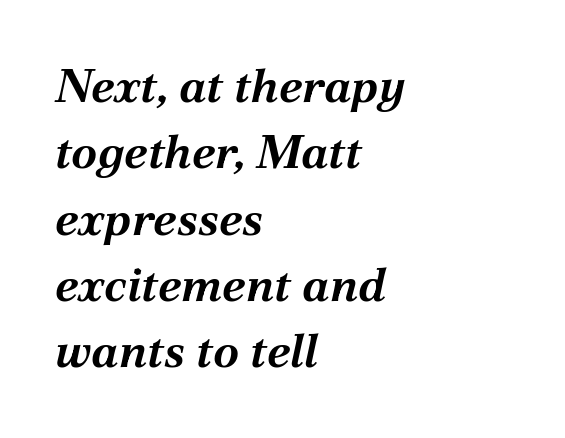
Yep, that's italic — everything's leaning. Spacing verdict: proportional, widths tailored to each character. Summary of weight: heavy, a full bold. Any mark beneath the type? The region is blank. Left-aligned paragraph, ragged on the right.
